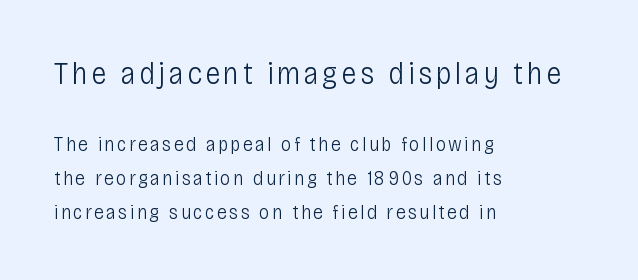
Quick note: underline off. Caption: multi-line text, flush left, ragged right. The rows are spaced the way most documents space them. Heaviness? Minimal to ordinary, like unemphasized prose. Type size steps down from the first block to the second.
